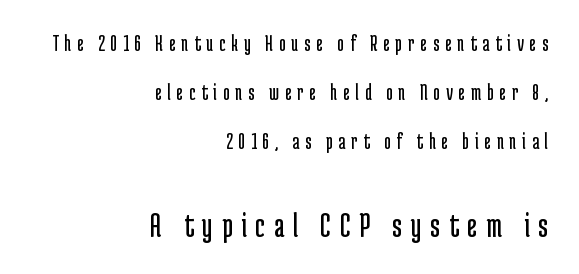
The image shows 35 px regular-weight, condensed sans-serif type, upright; set right-aligned, loose line spacing (2.14x), unusually wide letter spacing (+0.25 em), not underlined; the second (bottom) block is 1.52x larger; low stroke contrast and a medium x-height.
